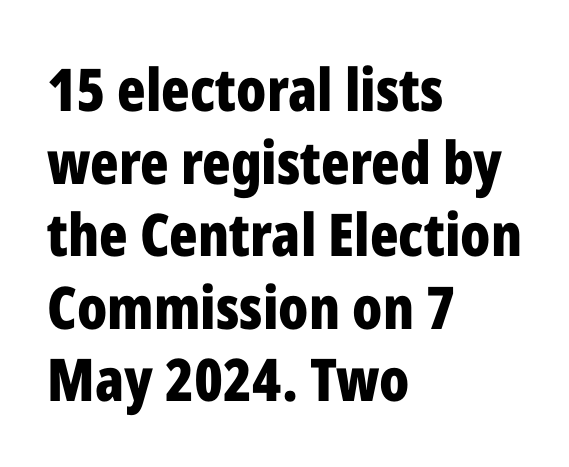
{"serif": "no", "italic": "no", "bold": "yes", "weight": "bold", "width": "condensed", "stroke_contrast": "low", "x_height": "medium", "monospaced": "no", "underline": "no", "align": "left", "line_spacing_ratio": 1.23, "letter_spacing": "normal", "letter_spacing_em": 0.0, "glyph_px": 59}
